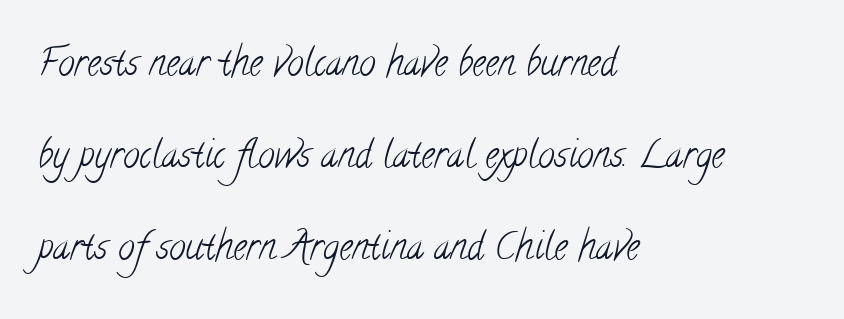
The image shows 37 px light, condensed serif type; set left-aligned, loose line spacing (2.49x), normal letter spacing, not underlined; low stroke contrast and a small x-height.
